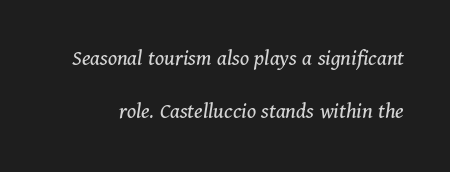
Italic? Definitely — the glyphs are oblique. The rendering uses a large line-height, opening up the rows. A light-to-regular cut is what we see here. The words here are not underlined. Letter spacing: default.
